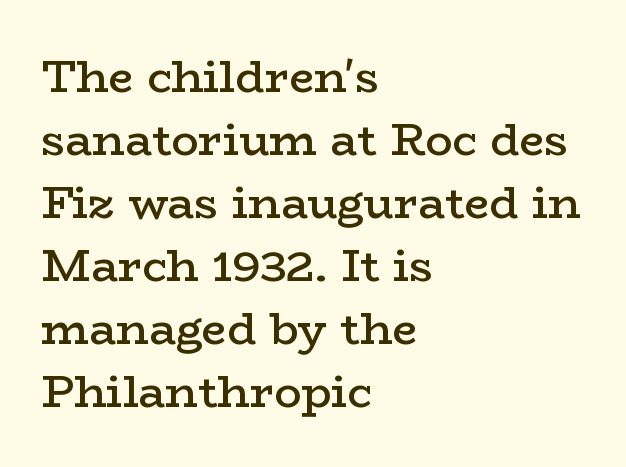
{"serif": "yes", "italic": "no", "bold": "semi", "weight": "semibold", "width": "wide", "stroke_contrast": "low", "x_height": "medium", "monospaced": "no", "underline": "no", "align": "left", "line_spacing": "normal", "line_spacing_ratio": 1.4, "letter_spacing": "normal", "letter_spacing_em": 0.0, "glyph_px": 45}
